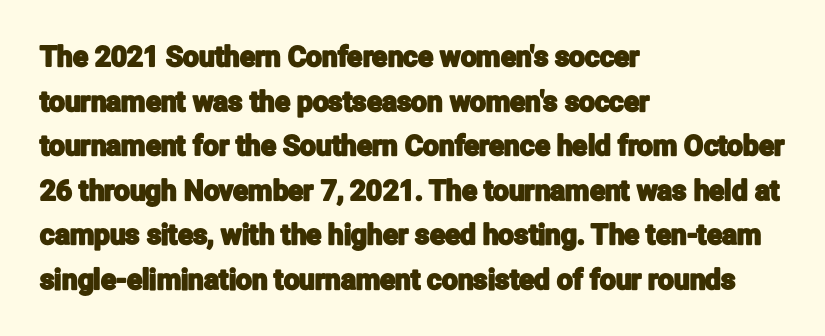
Vertical spacing — default. Serif or sans? Sans — the stroke terminals are bare. Do the characters align in a grid? No, the font is proportional. Unlike italic type, these characters show no tilt at all. Spacing between characters is what you'd get straight out of the box.
